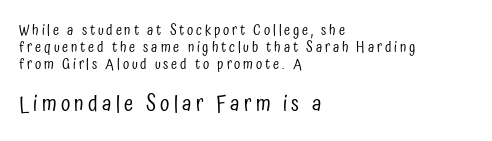
The image shows 21 px text type, upright; set left-aligned, line spacing 1.21x, unusually wide letter spacing (+0.2 em), not underlined; the second (bottom) block is 1.5x larger.
